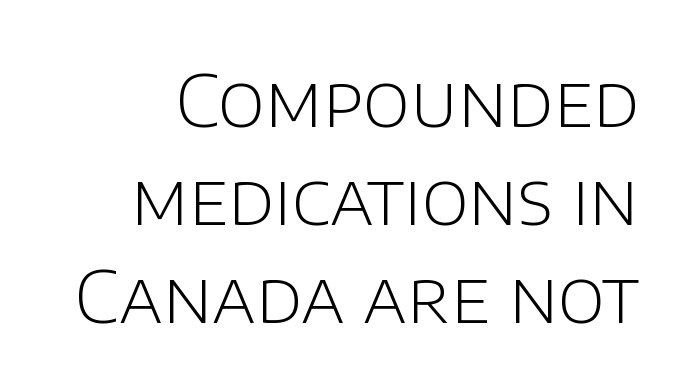
{"serif": "no", "italic": "no", "bold": "no", "weight": "light", "width": "normal", "stroke_contrast": "low", "x_height": "large", "monospaced": "no", "underline": "no", "line_spacing": "normal", "line_spacing_ratio": 1.36, "letter_spacing": "normal", "letter_spacing_em": 0.0, "glyph_px": 72}
